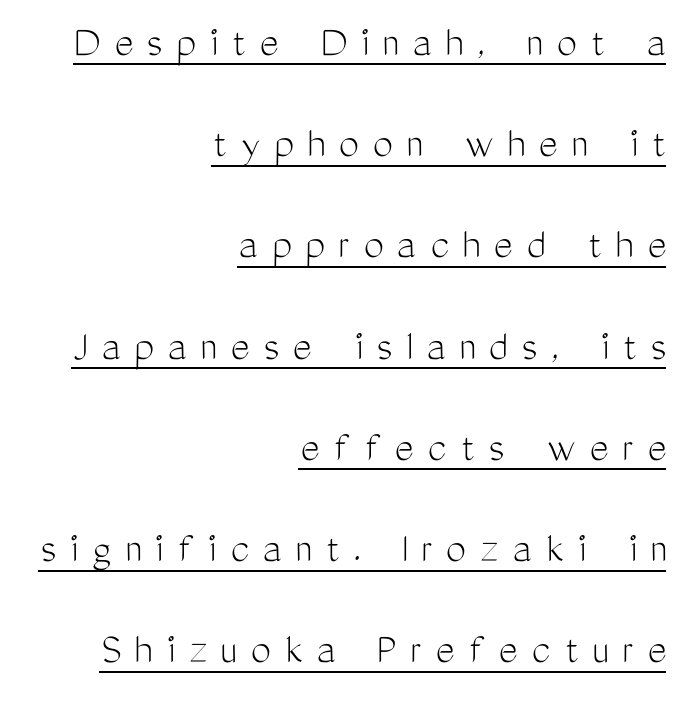
The image shows 45 px light, condensed sans-serif type, upright; set right-aligned, loose line spacing (2.25x), unusually wide letter spacing (+0.3 em), underlined; medium stroke contrast and a medium x-height.
